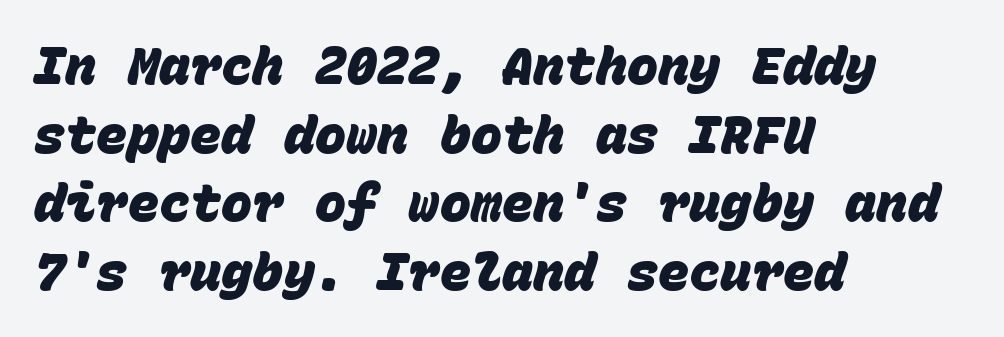
The image shows 52 px heavy sans-serif type, monospaced; set left-aligned, normal line spacing (1.32x), normal letter spacing, not underlined; low stroke contrast and a large x-height.
